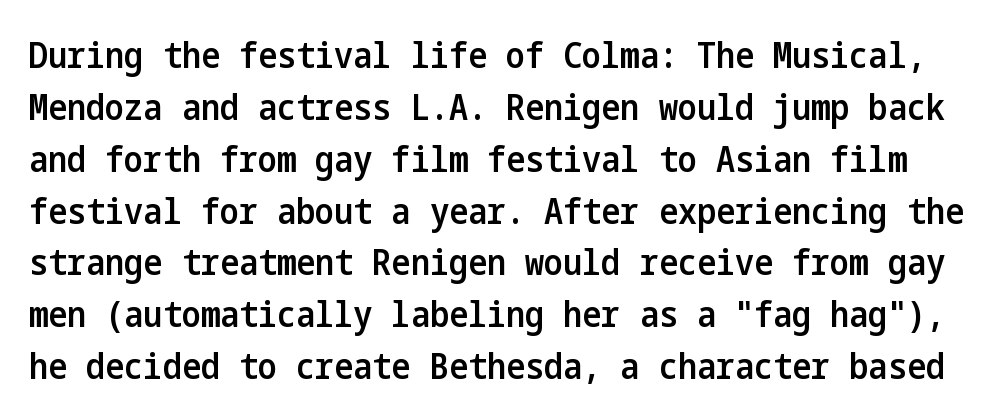
Q: Is the text bold? A: Semi-bold.
Q: Is the text italic (slanted)? A: No, it is upright.
Q: Is the typeface a serif or a sans-serif typeface? A: Sans-serif.
Q: Is the text underlined? A: No.
Q: Is the spacing between letters normal or unusually wide? A: Normal.
Q: Is the spacing between lines tight, normal or loose? A: Normal.
Q: Width (condensed, normal, or wide)? A: Condensed.
Q: Stroke contrast? A: Low.
Q: x-height? A: Medium.
